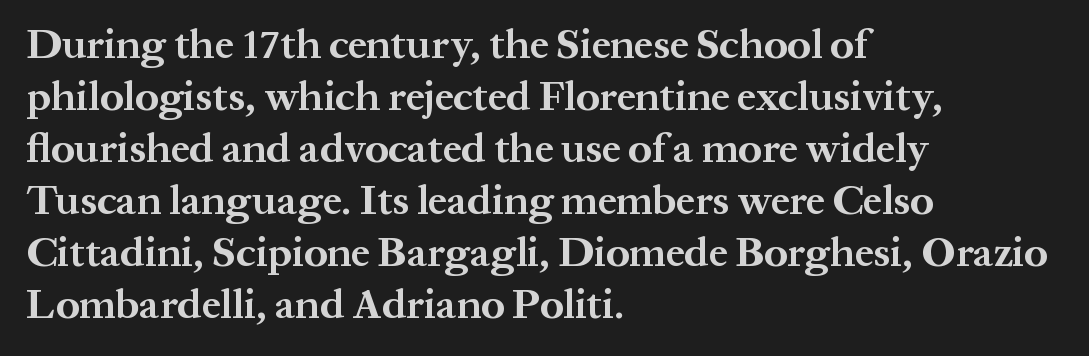
{"serif": "yes", "italic": "no", "bold": "yes", "weight": "bold", "width": "normal", "stroke_contrast": "medium", "x_height": "medium", "monospaced": "no", "underline": "no", "align": "left", "line_spacing_ratio": 1.24, "letter_spacing": "normal", "letter_spacing_em": 0.0, "glyph_px": 42}
